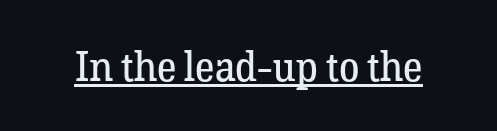
Check where the strokes stop: tiny serifs finish them off. Summary of weight: not heavy and not bold. Descenders here cross a horizontal rule under the line. This sample has the flowing, uneven cadence of proportional lettering.
